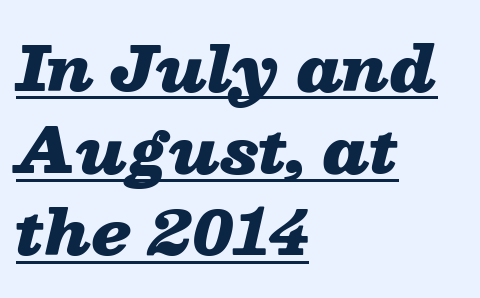
{"italic": "yes", "lean": "right", "slant_degrees": 13, "bold": "yes", "weight": "heavy", "width": "wide", "stroke_contrast": "low", "x_height": "medium", "monospaced": "no", "underline": "yes", "align": "left", "line_spacing": "normal", "line_spacing_ratio": 1.37, "letter_spacing": "normal", "letter_spacing_em": 0.0, "glyph_px": 60}
